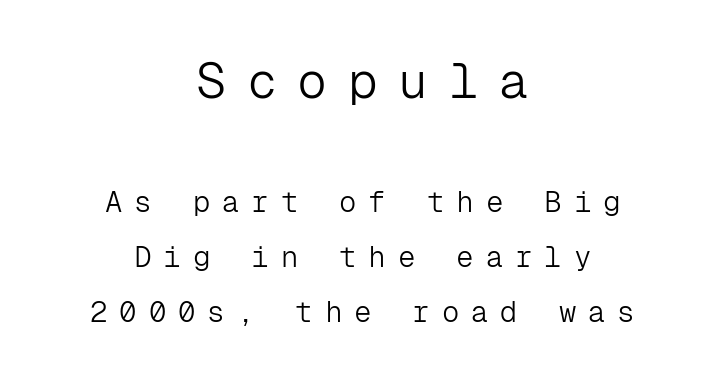
{"serif": "no", "italic": "no", "bold": "no", "weight": "light", "width": "normal", "stroke_contrast": "low", "x_height": "medium", "monospaced": "yes", "underline": "no", "align": "center", "line_spacing": "loose", "line_spacing_ratio": 1.9, "letter_spacing": "wide", "letter_spacing_em": 0.41, "larger_block": "first", "size_ratio": 1.72, "glyph_px": 50}
